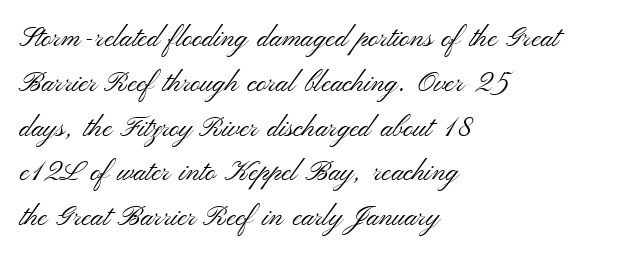
Nobody drew a line under any word here. A typesetter would call this zero additional tracking. Horizontal alignment here is leftward, the default for most running prose. Vertical stems look standard width or narrower in stroke. A typesetter would call this leading conventional body-copy spacing.
